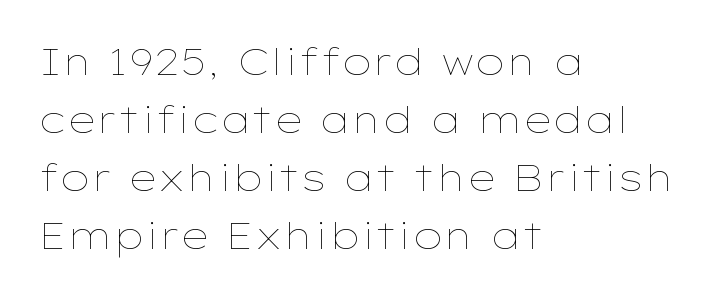
Q: Is the text bold? A: No.
Q: Is the text italic (slanted)? A: No, it is upright.
Q: Is the text underlined? A: No.
Q: How is the paragraph aligned? A: Left-aligned.
Q: Is the spacing between letters normal or unusually wide? A: Normal.
Q: Is the spacing between lines tight, normal or loose? A: Normal.
Q: Width (condensed, normal, or wide)? A: Wide.
Q: Stroke contrast? A: Low.
Q: x-height? A: Medium.
Q: Monospaced? A: No.
